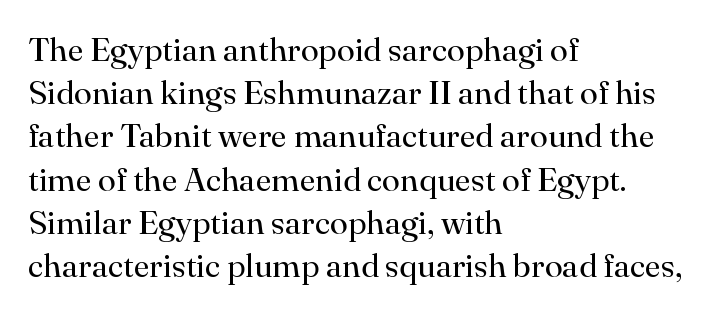
Italic? Not at all — the glyphs are vertical. The type is set solid horizontally, with unmodified tracking. On a weight scale, this lands at 450 or below. A normal amount of white space separates one row of letters from the next. Left-aligned paragraph, ragged on the right. Examine the stroke ends and you'll spot serifs.
